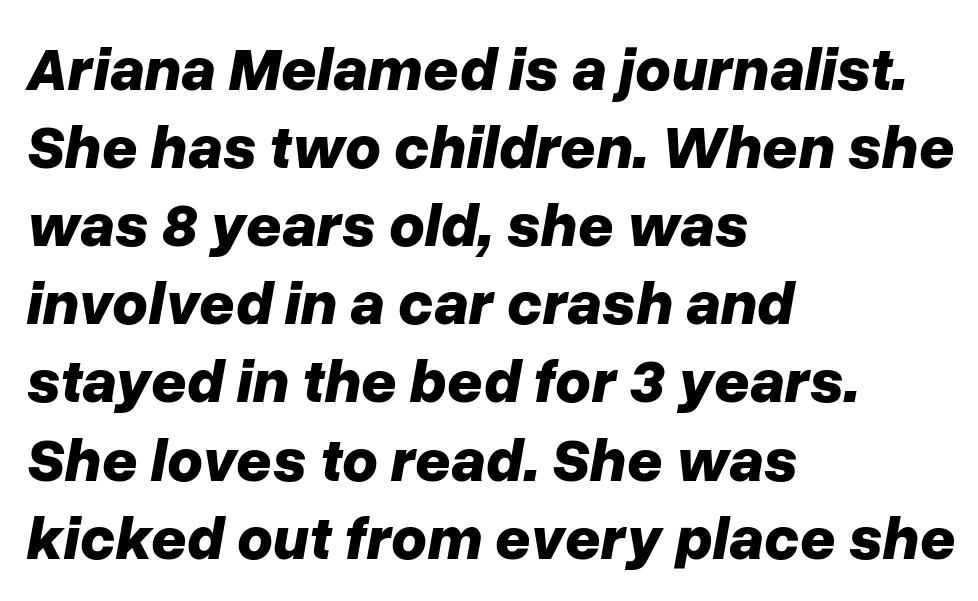
Q: Is the text bold? A: Yes.
Q: Is the text italic (slanted)? A: Yes, it leans right by about 10 degrees.
Q: Is the text underlined? A: No.
Q: How is the paragraph aligned? A: Left-aligned.
Q: Is the spacing between letters normal or unusually wide? A: Normal.
Q: Is the spacing between lines tight, normal or loose? A: Normal.
Q: Width (condensed, normal, or wide)? A: Normal.
Q: Stroke contrast? A: Low.
Q: x-height? A: Medium.
Q: Monospaced? A: No.
